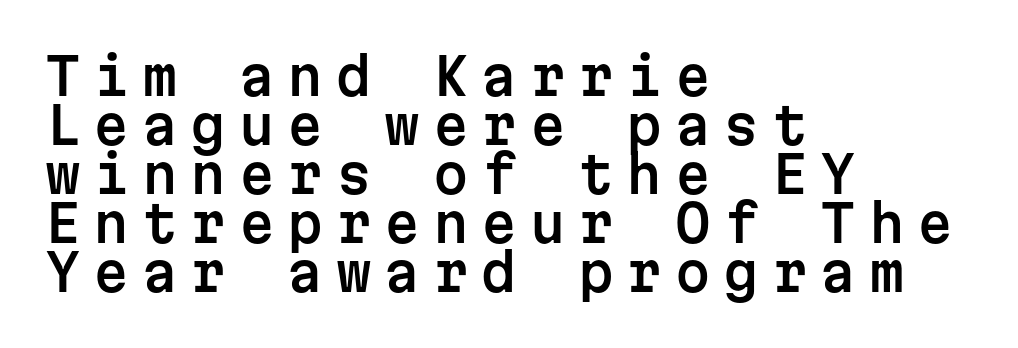
Q: Is the text italic (slanted)? A: No, it is upright.
Q: Is the typeface a serif or a sans-serif typeface? A: Sans-serif.
Q: Is the text underlined? A: No.
Q: How is the paragraph aligned? A: Left-aligned.
Q: Is the spacing between letters normal or unusually wide? A: Unusually wide.
Q: Is the spacing between lines tight, normal or loose? A: Tight.
Q: Width (condensed, normal, or wide)? A: Normal.
Q: Stroke contrast? A: Low.
Q: x-height? A: Medium.
Q: Monospaced? A: Yes.
